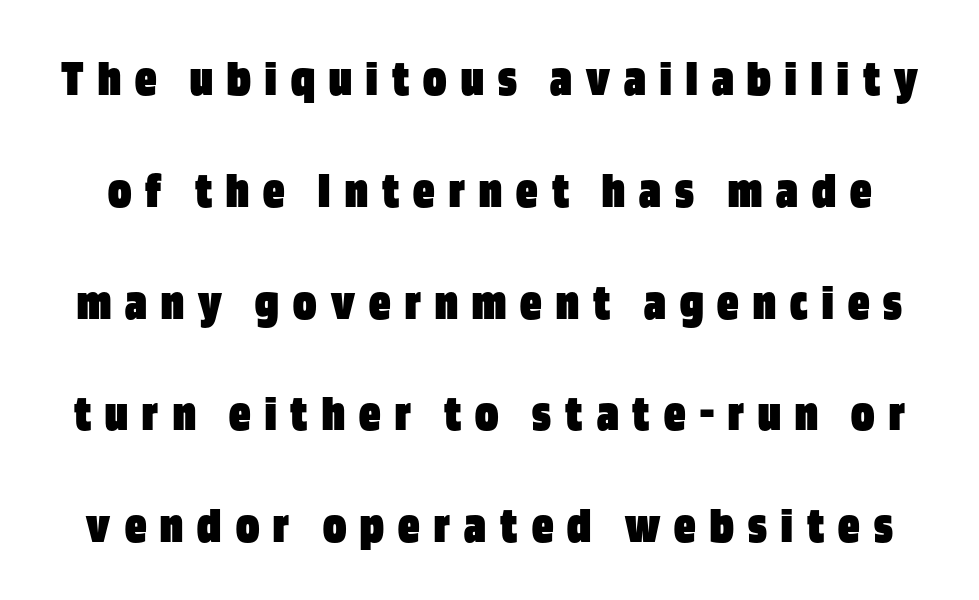
The image shows 53 px heavy, condensed sans-serif type, upright; set loose line spacing (2.11x), unusually wide letter spacing (+0.27 em), not underlined; low stroke contrast and a large x-height.
